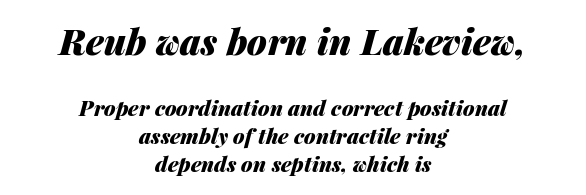
Q: Is the text bold? A: Yes.
Q: Is the text italic (slanted)? A: Yes, it leans right by about 14 degrees.
Q: Is the text underlined? A: No.
Q: How is the paragraph aligned? A: Centered.
Q: Is the spacing between letters normal or unusually wide? A: Normal.
Q: Is the spacing between lines tight, normal or loose? A: Normal.
Q: Which block of text is set in a larger size, the first (top) or the second (bottom)? A: The first (top) one.
Q: Width (condensed, normal, or wide)? A: Normal.
Q: Stroke contrast? A: Medium.
Q: x-height? A: Medium.
Q: Monospaced? A: No.
